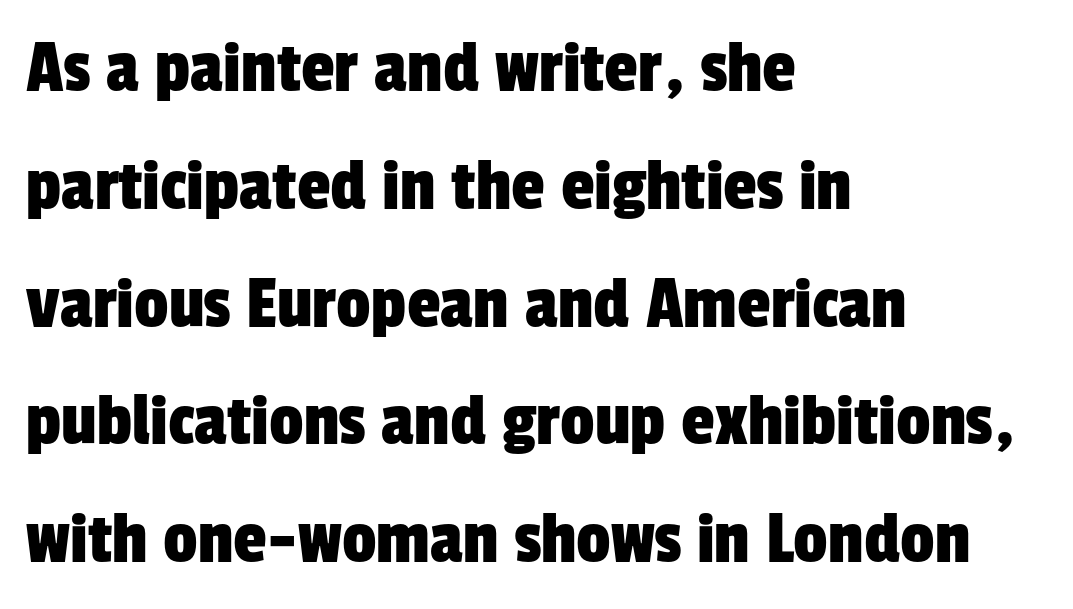
The image shows 76 px condensed sans-serif type; set left-aligned, normal line spacing (1.55x), normal letter spacing, not underlined; low stroke contrast and a medium x-height.
